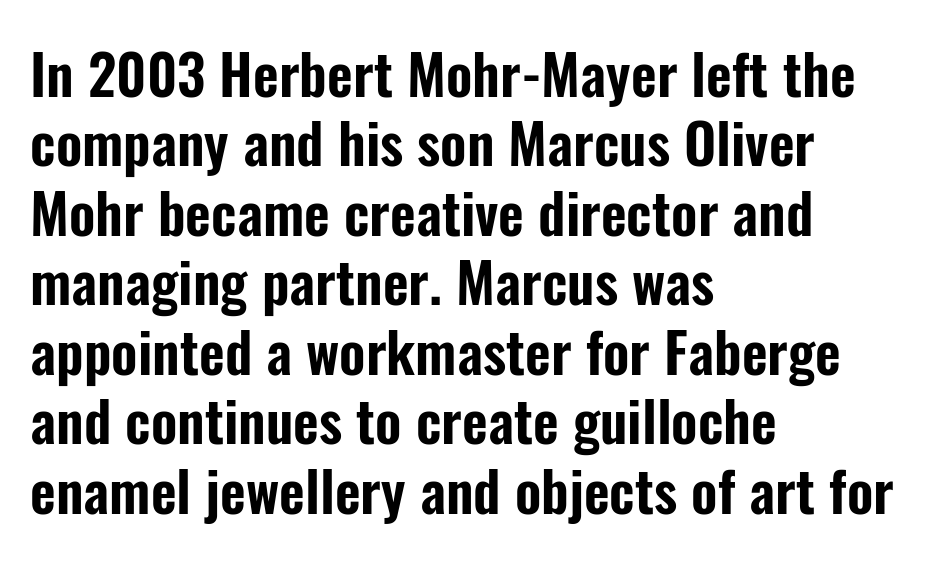
Rendered with straight, roman letterforms. Only glyphs here, with clear space below each row. Every row of glyphs begins at an identical x-position on the left. Characters follow at the spacing the type designer built in.
